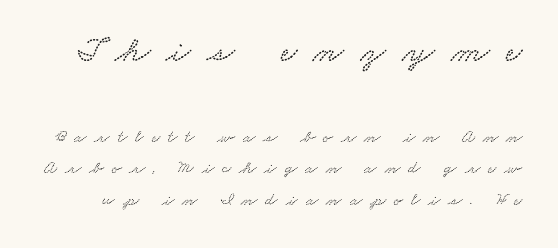
The image shows 36 px wide type; set line spacing 1.77x, unusually wide letter spacing (+0.44 em), not underlined; the first (top) block is 2.0x larger; low stroke contrast and a small x-height.
